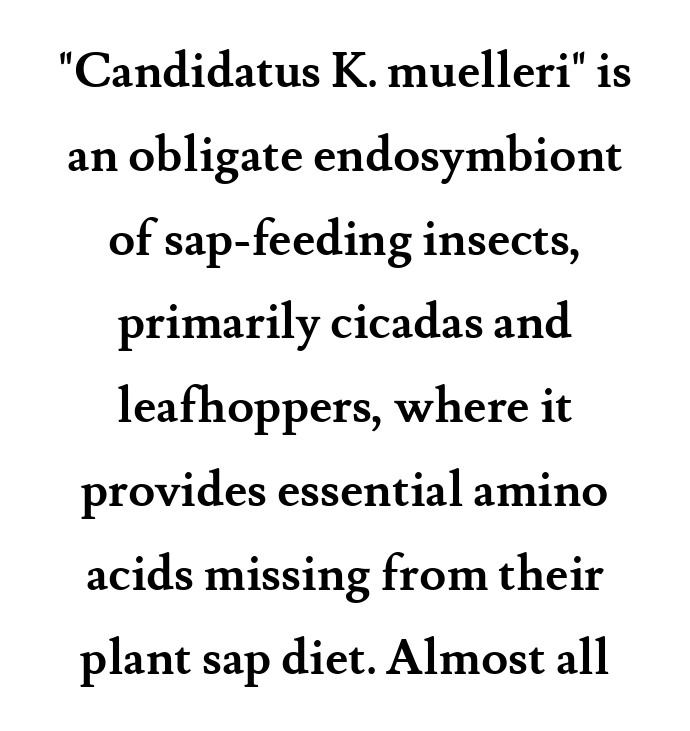
Q: Is the text bold? A: Yes.
Q: Is the text italic (slanted)? A: No, it is upright.
Q: Is the typeface a serif or a sans-serif typeface? A: Serif.
Q: Is the text underlined? A: No.
Q: How is the paragraph aligned? A: Centered.
Q: Is the spacing between letters normal or unusually wide? A: Normal.
Q: Width (condensed, normal, or wide)? A: Normal.
Q: Stroke contrast? A: Medium.
Q: x-height? A: Small.
Q: Monospaced? A: No.
